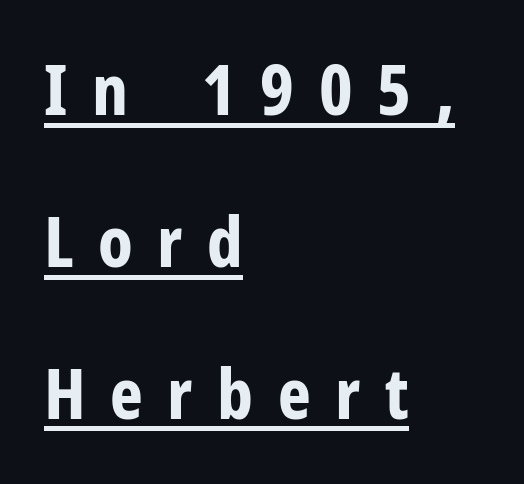
The type is letterspaced generously, with wide tracking. The lettering is marked with a stroke running underneath it. Baseline-to-baseline distance is far greater than the letter height. Horizontal alignment here is leftward, the default for most running prose. A dark, heavy texture on the line: the type is bold. Is this a fixed-width face? No — the glyphs have proportional, varying widths.
